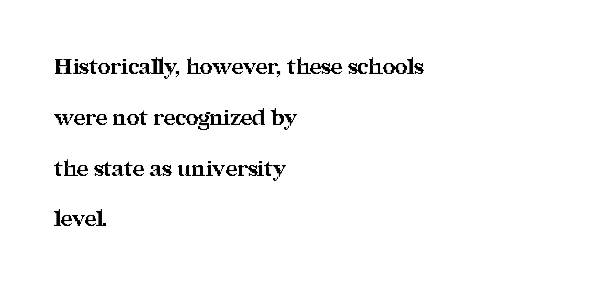
Q: Is the text bold? A: Yes.
Q: Is the text italic (slanted)? A: No, it is upright.
Q: Is the text underlined? A: No.
Q: How is the paragraph aligned? A: Left-aligned.
Q: Is the spacing between letters normal or unusually wide? A: Normal.
Q: Is the spacing between lines tight, normal or loose? A: Loose.
